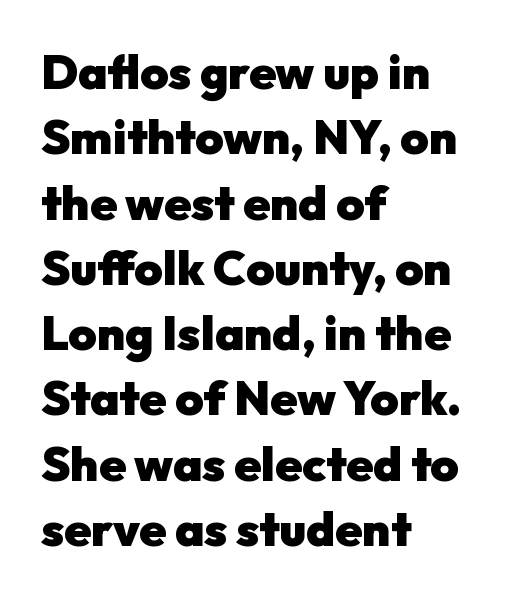
{"serif": "no", "italic": "no", "bold": "yes", "weight": "heavy", "width": "normal", "stroke_contrast": "low", "x_height": "medium", "monospaced": "no", "underline": "no", "align": "left", "line_spacing": "normal", "line_spacing_ratio": 1.36, "letter_spacing": "normal", "letter_spacing_em": 0.0, "glyph_px": 48}
